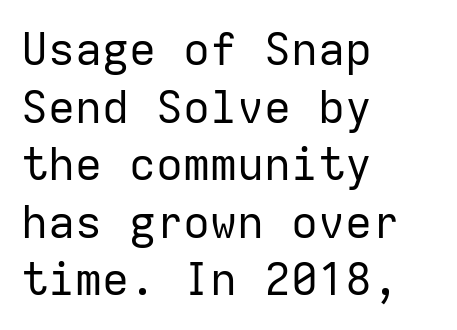
Q: Is the text bold? A: No.
Q: Is the text italic (slanted)? A: No, it is upright.
Q: Is the typeface a serif or a sans-serif typeface? A: Sans-serif.
Q: Is the text underlined? A: No.
Q: How is the paragraph aligned? A: Left-aligned.
Q: Is the spacing between letters normal or unusually wide? A: Normal.
Q: Is the spacing between lines tight, normal or loose? A: Normal.
Q: Width (condensed, normal, or wide)? A: Normal.
Q: Stroke contrast? A: Low.
Q: x-height? A: Medium.
Q: Monospaced? A: Yes.
